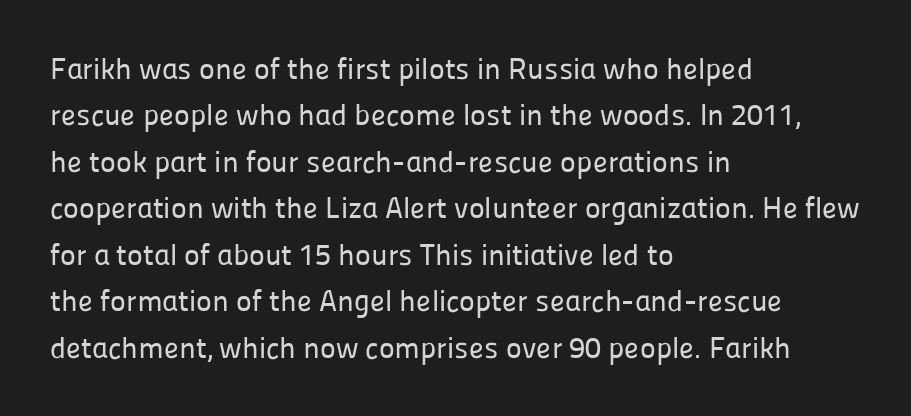
The image shows 30 px sans-serif type, upright; set left-aligned, normal line spacing (1.55x), normal letter spacing, not underlined; low stroke contrast and a medium x-height.
